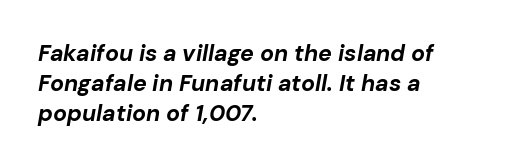
Q: Is the text bold? A: Yes.
Q: Is the text italic (slanted)? A: Yes, it leans right by about 10 degrees.
Q: Is the text underlined? A: No.
Q: How is the paragraph aligned? A: Left-aligned.
Q: Is the spacing between letters normal or unusually wide? A: Normal.
Q: Is the spacing between lines tight, normal or loose? A: Normal.
